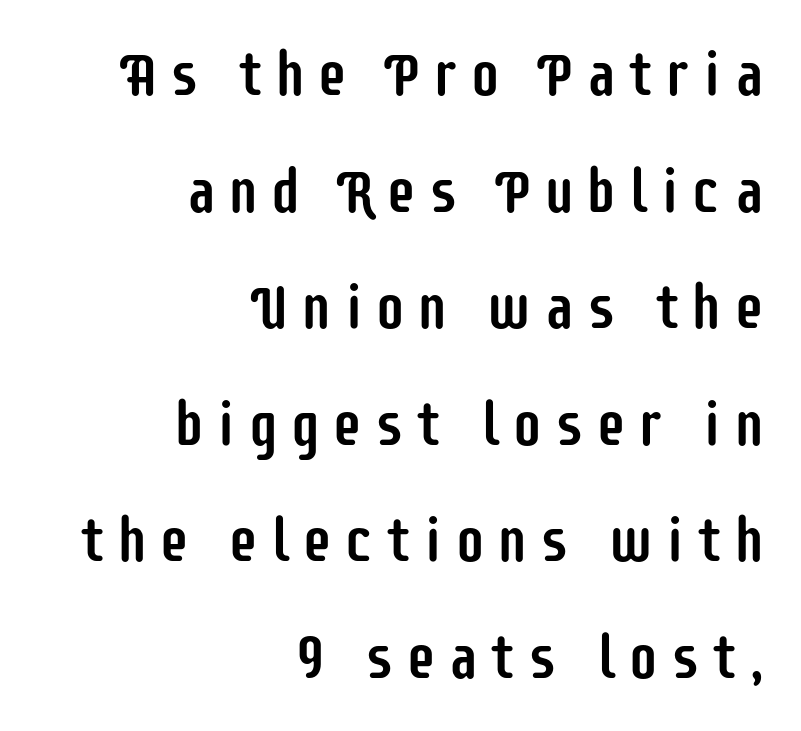
Q: Is the text italic (slanted)? A: No, it is upright.
Q: Is the typeface a serif or a sans-serif typeface? A: Sans-serif.
Q: Is the text underlined? A: No.
Q: How is the paragraph aligned? A: Right-aligned.
Q: Is the spacing between lines tight, normal or loose? A: Loose.
Q: Width (condensed, normal, or wide)? A: Condensed.
Q: Stroke contrast? A: Low.
Q: x-height? A: Large.
Q: Monospaced? A: No.
